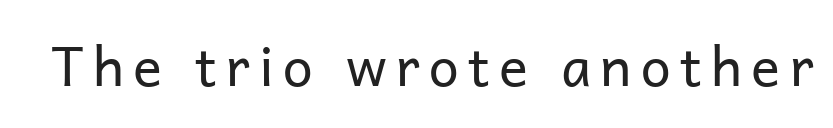
Q: Is the text bold? A: No.
Q: Is the text italic (slanted)? A: No, it is upright.
Q: Is the typeface a serif or a sans-serif typeface? A: Sans-serif.
Q: Is the text underlined? A: No.
Q: Width (condensed, normal, or wide)? A: Normal.
Q: Stroke contrast? A: Low.
Q: x-height? A: Medium.
Q: Monospaced? A: No.
